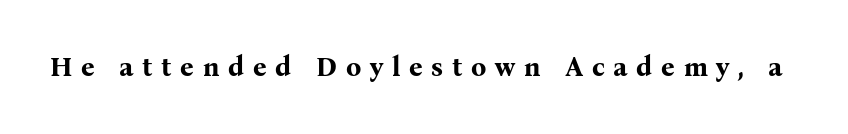
{"italic": "no", "bold": "yes", "underline": "no", "letter_spacing": "wide", "letter_spacing_em": 0.32, "glyph_px": 27}
